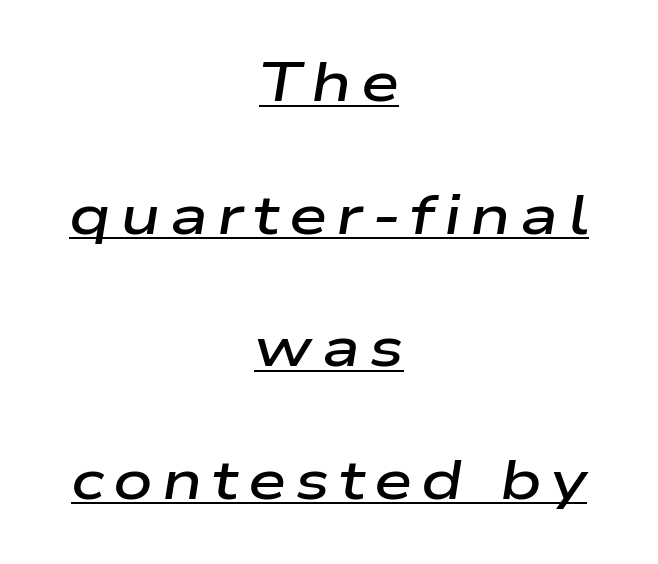
{"italic": "yes", "lean": "right", "slant_degrees": 9, "bold": "semi", "weight": "semibold", "width": "wide", "stroke_contrast": "low", "x_height": "medium", "monospaced": "no", "underline": "yes", "align": "center", "line_spacing": "loose", "line_spacing_ratio": 2.41, "glyph_px": 55}
